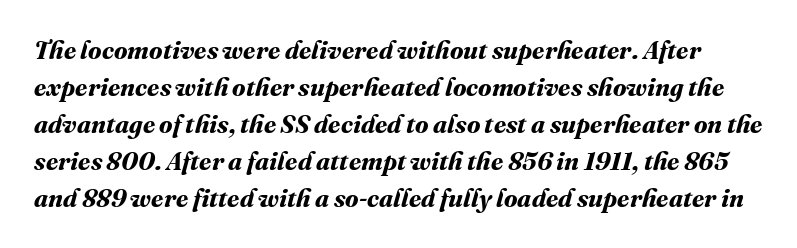
The image shows 25 px bold type; set normal line spacing (1.48x), normal letter spacing, not underlined.
